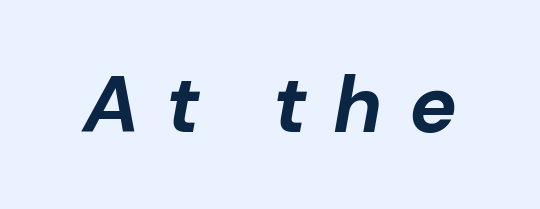
{"italic": "yes", "lean": "right", "slant_degrees": 10, "bold": "yes", "weight": "bold", "width": "normal", "stroke_contrast": "low", "x_height": "medium", "monospaced": "no", "underline": "no", "letter_spacing": "wide", "letter_spacing_em": 0.33, "glyph_px": 80}
